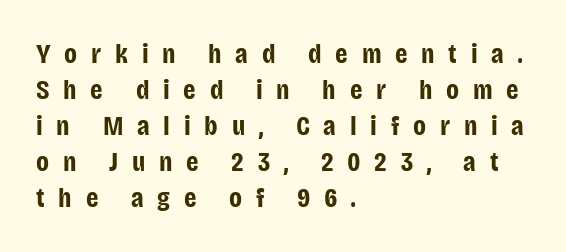
Stroke terminals: plain, sans-serif. Italic? Not at all — the glyphs are vertical. Looks like regular typesetting: each glyph gets only the width it needs. The passage is arranged the way most books set body copy — flush left. Leading: standard.
